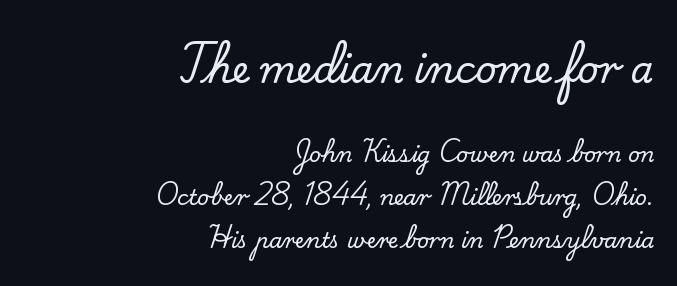
Reading down the column, the eye jumps a long way to each next line. Unmarked baselines from the first word to the last. The tracking reads as untouched default to a designer's eye. These two chunks differ in scale, with the top chunk taking the larger measure. Are there feet on the stems? There are — it's a serif.
